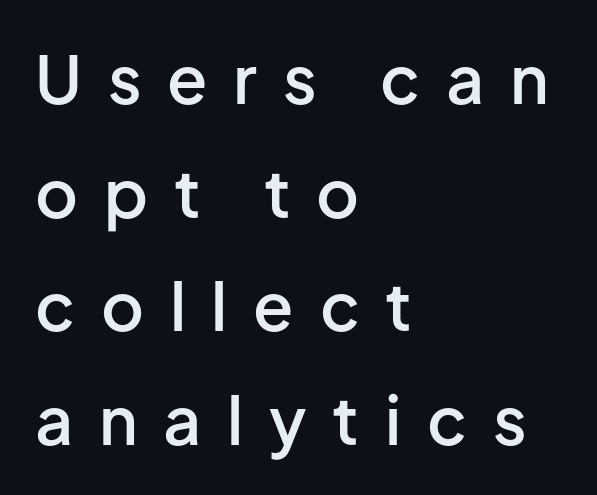
{"serif": "no", "italic": "no", "bold": "semi", "weight": "semibold", "width": "normal", "stroke_contrast": "low", "x_height": "medium", "monospaced": "no", "underline": "no", "align": "left", "line_spacing_ratio": 1.72, "letter_spacing": "wide", "letter_spacing_em": 0.39, "glyph_px": 66}
